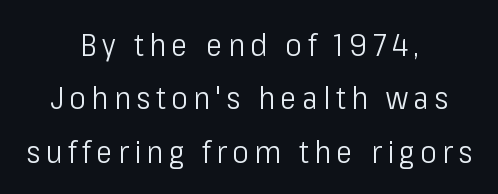
The setting favours the middle, as headings and verse often do. Is there any slant? The stems are plumb. The characters display no serif detailing; their extremities are plain. Decoration check: the copy has no underline.
